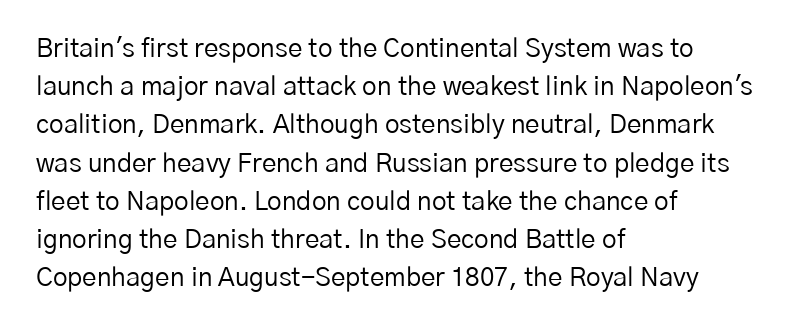
Q: Is the text bold? A: No.
Q: Is the text italic (slanted)? A: No, it is upright.
Q: Is the text underlined? A: No.
Q: How is the paragraph aligned? A: Left-aligned.
Q: Is the spacing between letters normal or unusually wide? A: Normal.
Q: Is the spacing between lines tight, normal or loose? A: Normal.
